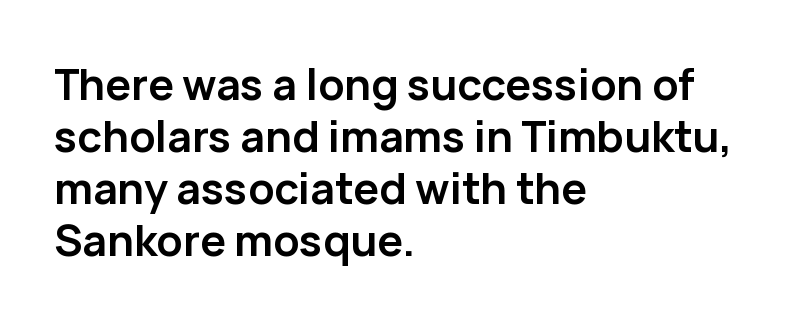
The image shows 43 px semibold sans-serif type, upright; set left-aligned, line spacing 1.21x, normal letter spacing, not underlined; low stroke contrast and a medium x-height.
